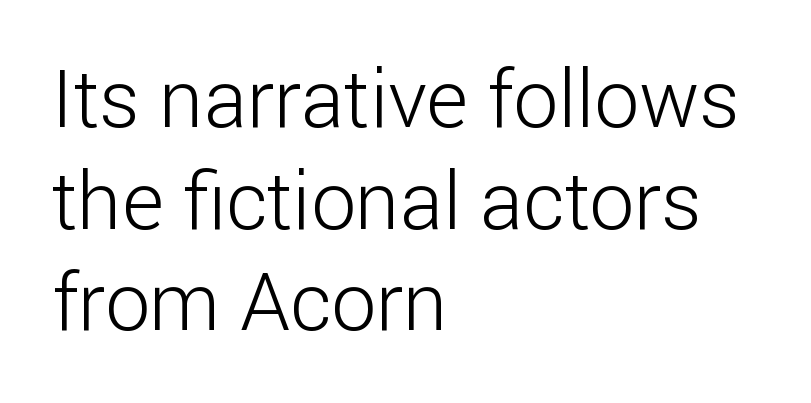
Q: Is the text bold? A: No.
Q: Is the text italic (slanted)? A: No, it is upright.
Q: Is the typeface a serif or a sans-serif typeface? A: Sans-serif.
Q: Is the text underlined? A: No.
Q: How is the paragraph aligned? A: Left-aligned.
Q: Is the spacing between letters normal or unusually wide? A: Normal.
Q: Is the spacing between lines tight, normal or loose? A: Normal.
Q: Width (condensed, normal, or wide)? A: Normal.
Q: Stroke contrast? A: Low.
Q: x-height? A: Medium.
Q: Monospaced? A: No.
